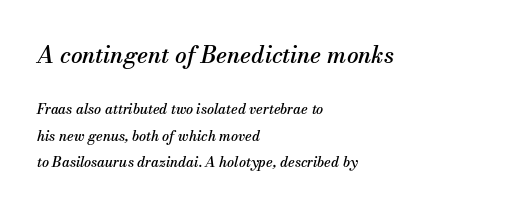
The image shows 23 px text type, italic (leaning right); set left-aligned, line spacing 1.87x, normal letter spacing, not underlined; the first (top) block is 1.64x larger.
